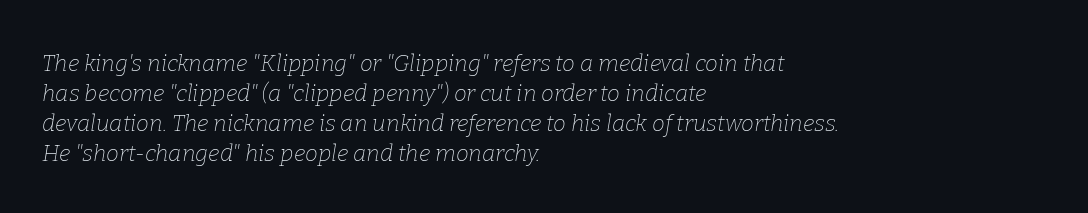
A typesetter would call this leading conventional body-copy spacing. Each row of text sits above clean, open space. The type is set solid horizontally, with unmodified tracking. The weight tops out at a normal text grade.
